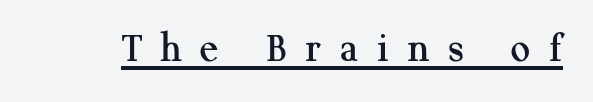
The image shows 43 px serif type, upright; set unusually wide letter spacing (+0.43 em), underlined; medium stroke contrast and a medium x-height.
